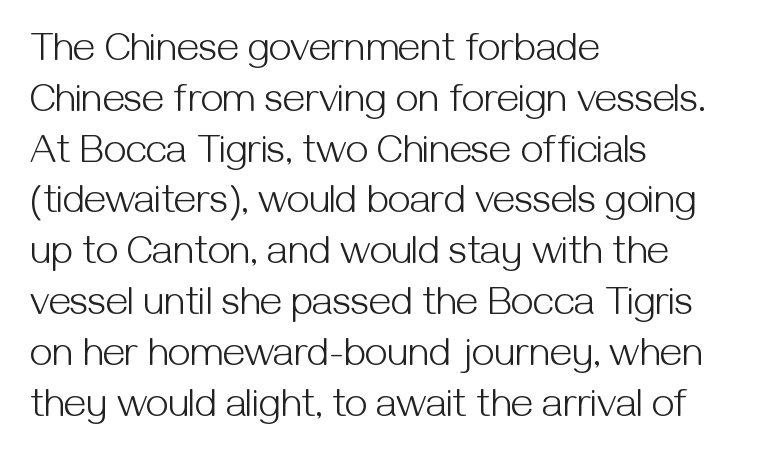
The passage shown has conventional tracking throughout. The rag falls on the right side of this text block. Look at the bottom of the vertical strokes: they stop flat, with no serifs. The letters look calm and open, with moderate or lighter stems. The baseline area is clear.
